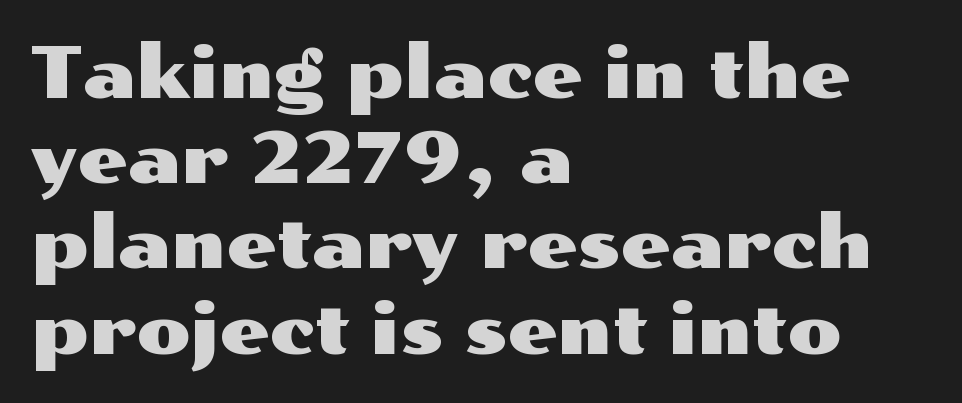
The image shows 71 px wide sans-serif type, upright; set left-aligned, line spacing 1.2x, normal letter spacing, not underlined; medium stroke contrast and a medium x-height.
